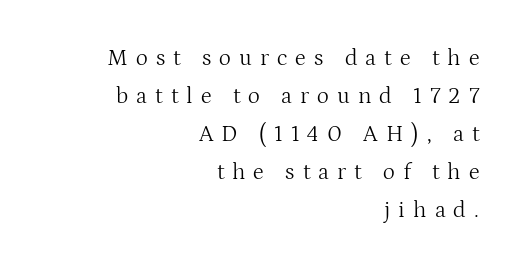
The image shows 23 px text type, upright; set right-aligned, normal line spacing (1.65x), unusually wide letter spacing (+0.35 em), not underlined.
